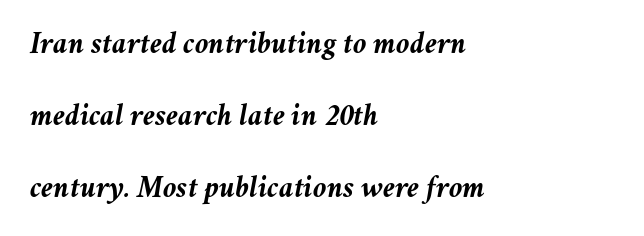
{"italic": "yes", "lean": "right", "slant_degrees": 11, "bold": "yes", "weight": "semibold", "width": "normal", "stroke_contrast": "medium", "x_height": "medium", "monospaced": "no", "underline": "no", "align": "left", "line_spacing": "loose", "line_spacing_ratio": 2.33, "letter_spacing": "normal", "letter_spacing_em": 0.0, "glyph_px": 31}
